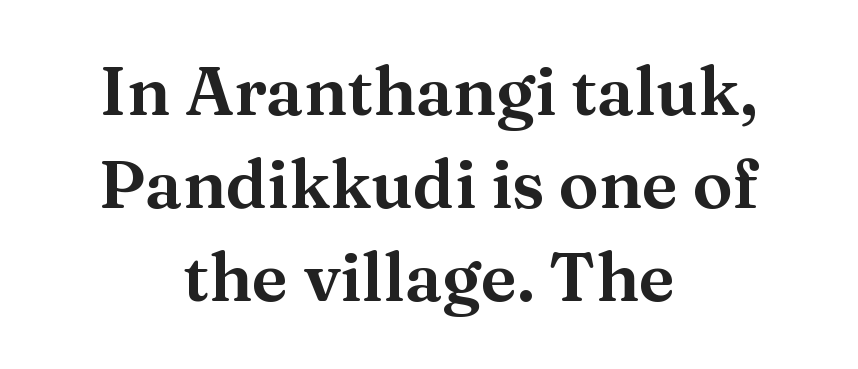
Q: Is the text italic (slanted)? A: No, it is upright.
Q: Is the typeface a serif or a sans-serif typeface? A: Serif.
Q: Is the text underlined? A: No.
Q: How is the paragraph aligned? A: Centered.
Q: Is the spacing between letters normal or unusually wide? A: Normal.
Q: Is the spacing between lines tight, normal or loose? A: Normal.
Q: Width (condensed, normal, or wide)? A: Normal.
Q: Stroke contrast? A: Medium.
Q: x-height? A: Medium.
Q: Monospaced? A: No.
